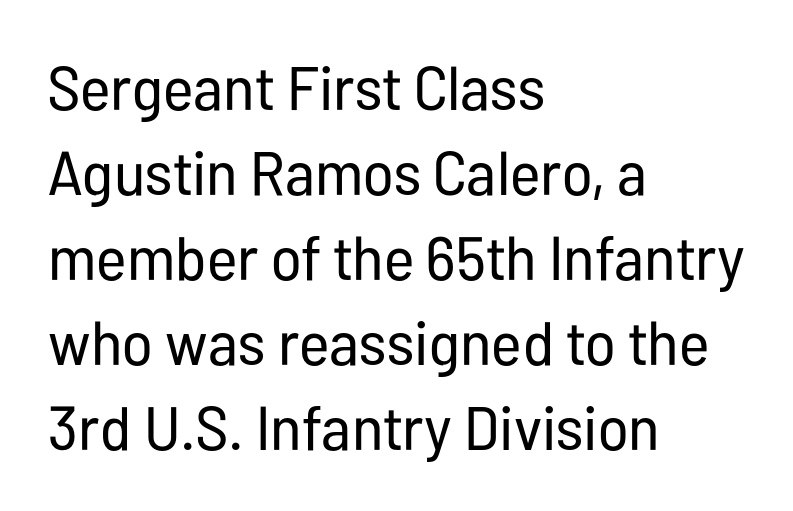
Q: Is the text bold? A: No.
Q: Is the text italic (slanted)? A: No, it is upright.
Q: Is the typeface a serif or a sans-serif typeface? A: Sans-serif.
Q: Is the text underlined? A: No.
Q: How is the paragraph aligned? A: Left-aligned.
Q: Is the spacing between letters normal or unusually wide? A: Normal.
Q: Is the spacing between lines tight, normal or loose? A: Normal.
Q: Width (condensed, normal, or wide)? A: Condensed.
Q: Stroke contrast? A: Low.
Q: x-height? A: Medium.
Q: Monospaced? A: No.
